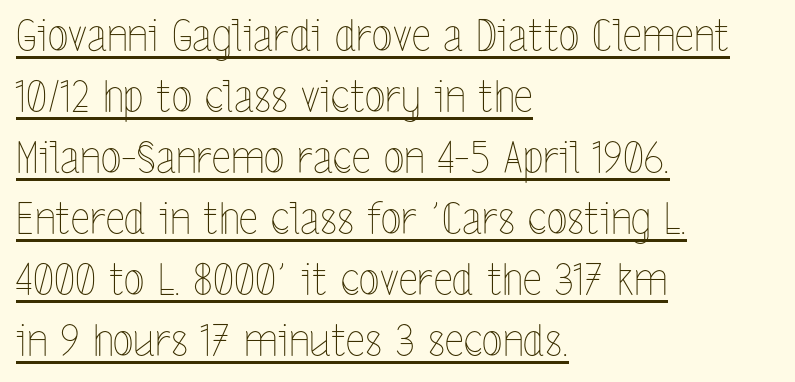
{"italic": "no", "bold": "no", "weight": "thin", "width": "condensed", "x_height": "medium", "monospaced": "no", "underline": "yes", "align": "left", "line_spacing": "normal", "line_spacing_ratio": 1.42, "letter_spacing": "normal", "letter_spacing_em": 0.0, "glyph_px": 43}
